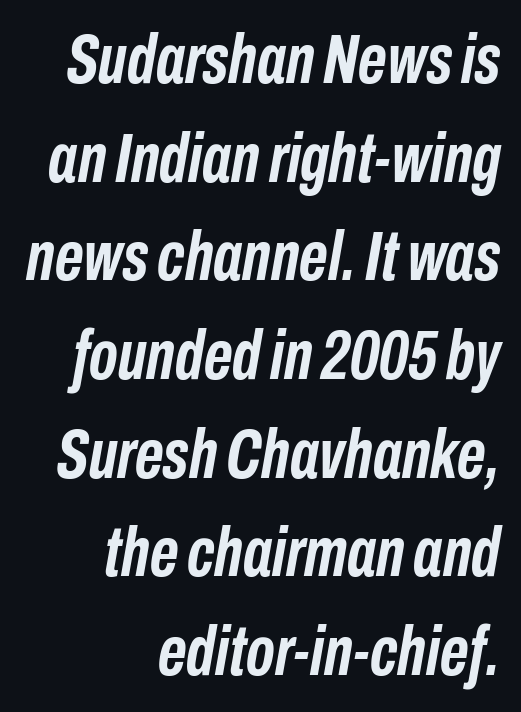
The image shows 70 px semibold, condensed type, italic (leaning right); set right-aligned, normal line spacing (1.41x), normal letter spacing, not underlined; low stroke contrast and a medium x-height.
